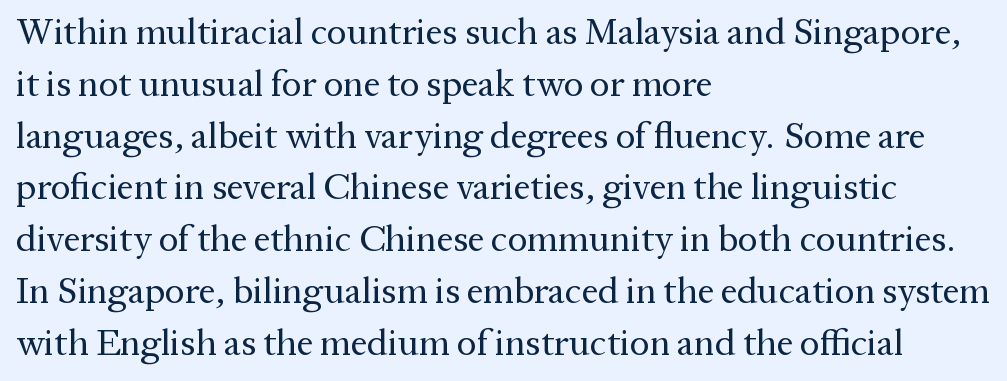
One-word summary of the alignment: left. Evenly set lines give the paragraph a standard silhouette. The characters are drawn with everyday or finer stroke widths. The axis of the letterforms is exactly vertical. Looks like regular typesetting: each glyph gets only the width it needs. Lines of text with bare space underneath.
